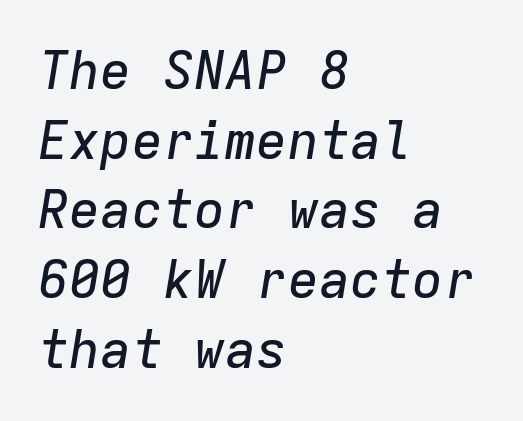
Type without underlining. Horizontal alignment here is leftward, the default for most running prose. The letters march in equal steps, a hallmark of fixed-pitch type. Characters are canted at an angle relative to the baseline's perpendicular. Horizontal bands of white between lines are of average thickness.
